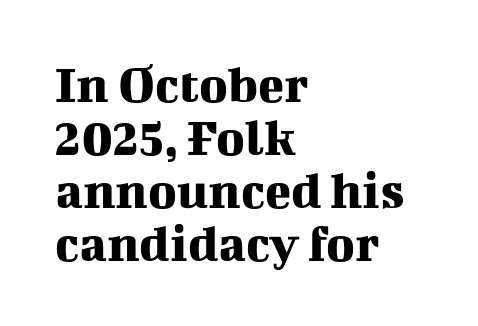
The image shows 54 px serif type, upright; set left-aligned, tight line spacing (0.98x), normal letter spacing, not underlined; medium stroke contrast and a medium x-height.
